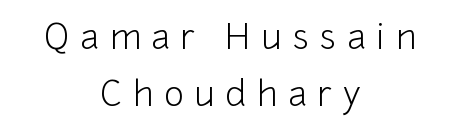
{"serif": "no", "italic": "no", "bold": "no", "weight": "light", "width": "normal", "stroke_contrast": "low", "x_height": "medium", "monospaced": "no", "underline": "no", "align": "center", "line_spacing": "normal", "line_spacing_ratio": 1.68, "letter_spacing": "wide", "letter_spacing_em": 0.32, "glyph_px": 34}
